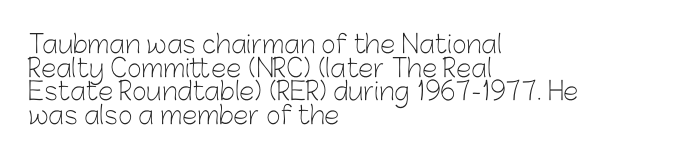
Bare-footed words on every line. Vertical stems look standard width or narrower in stroke. The line-height multiplier appears low, near solid setting. Characters remain perfectly vertical along every line. Here the glyphs are tracked normally, forming tight word shapes.
